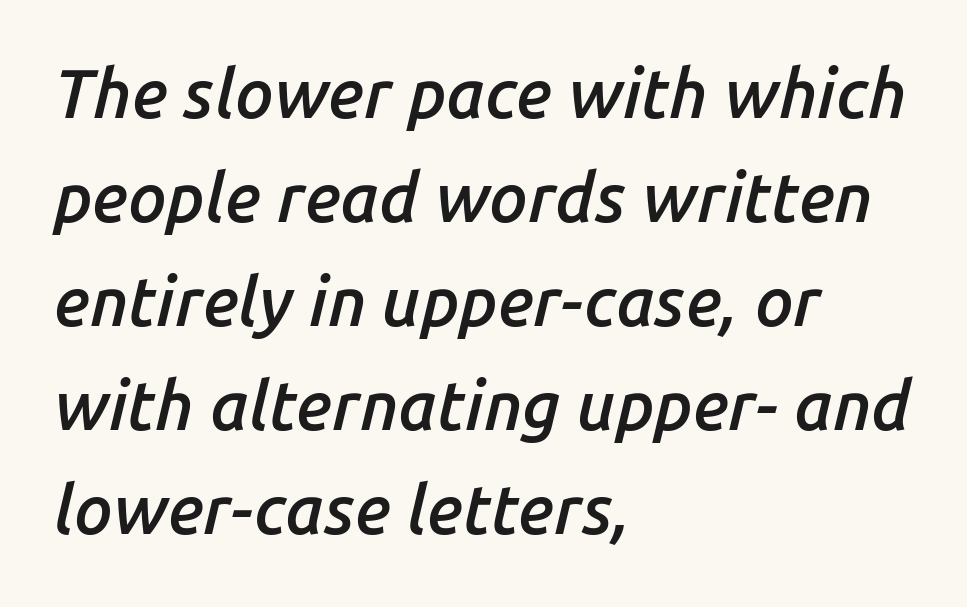
The image shows 68 px semibold type, italic (leaning right); set left-aligned, normal line spacing (1.53x), normal letter spacing, not underlined; low stroke contrast and a medium x-height.
